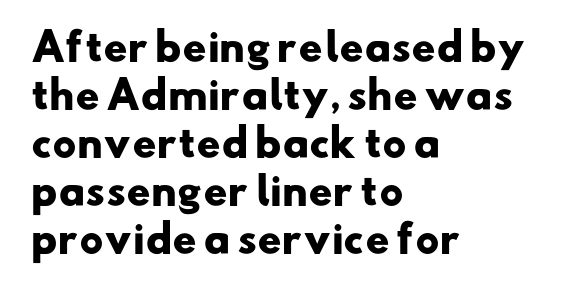
Q: Is the text bold? A: Yes.
Q: Is the typeface a serif or a sans-serif typeface? A: Sans-serif.
Q: Is the text underlined? A: No.
Q: How is the paragraph aligned? A: Left-aligned.
Q: Is the spacing between letters normal or unusually wide? A: Normal.
Q: Is the spacing between lines tight, normal or loose? A: Normal.
Q: Width (condensed, normal, or wide)? A: Wide.
Q: Stroke contrast? A: Low.
Q: x-height? A: Small.
Q: Monospaced? A: No.
